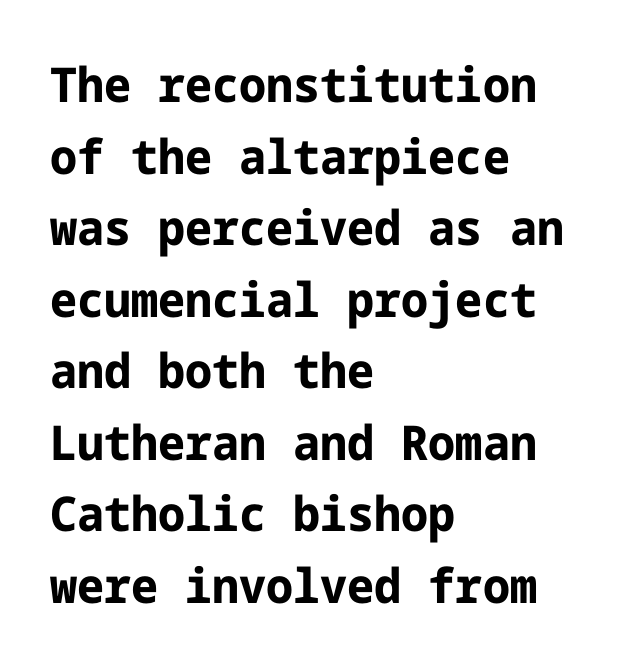
The image shows 48 px bold sans-serif type, upright; set left-aligned, normal line spacing (1.49x), normal letter spacing, not underlined; low stroke contrast and a medium x-height.
